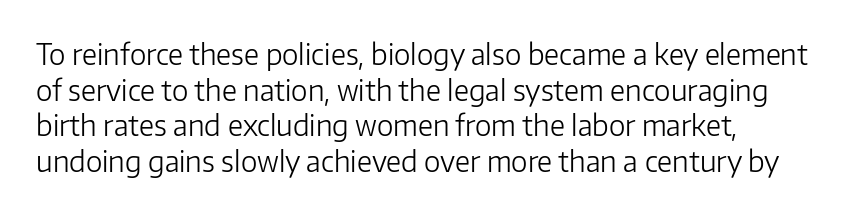
The image shows 28 px light sans-serif type, upright; set left-aligned, normal line spacing (1.27x), normal letter spacing, not underlined; low stroke contrast and a medium x-height.
